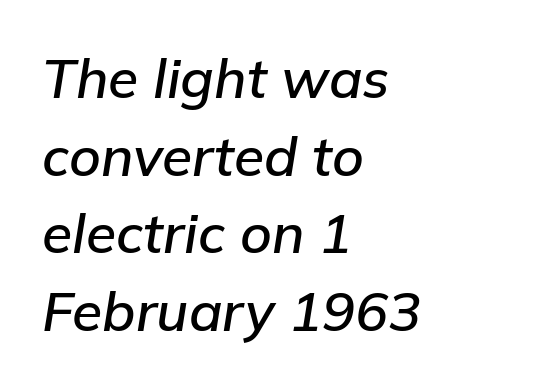
The image shows 55 px text type, italic (leaning right); set left-aligned, normal line spacing (1.41x), normal letter spacing, not underlined; low stroke contrast and a medium x-height.
